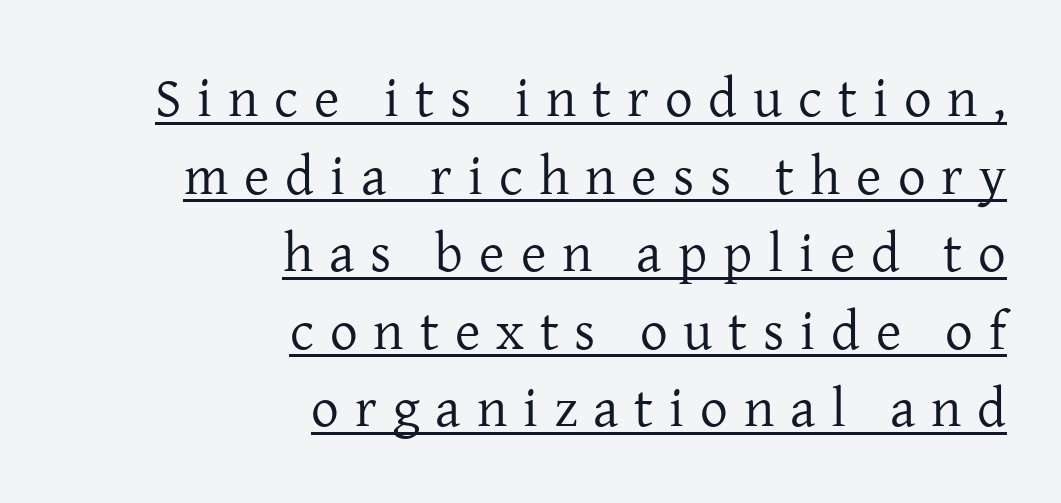
Q: Is the text bold? A: No.
Q: Is the text italic (slanted)? A: No, it is upright.
Q: Is the typeface a serif or a sans-serif typeface? A: Serif.
Q: Is the text underlined? A: Yes.
Q: How is the paragraph aligned? A: Right-aligned.
Q: Is the spacing between letters normal or unusually wide? A: Unusually wide.
Q: Is the spacing between lines tight, normal or loose? A: Normal.
Q: Width (condensed, normal, or wide)? A: Normal.
Q: Stroke contrast? A: Low.
Q: x-height? A: Medium.
Q: Monospaced? A: No.
